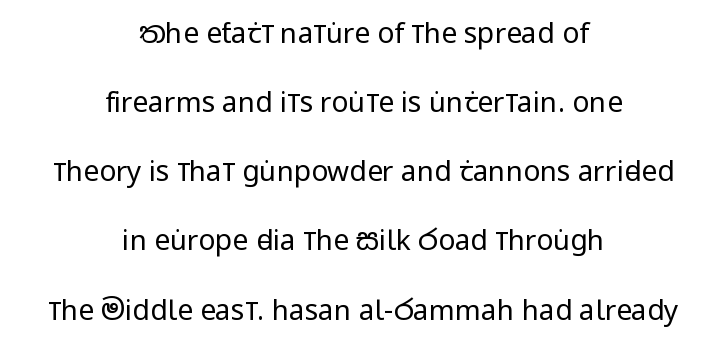
Underlining? Definitely not there. Alignment: centered. Heaviness? Minimal to ordinary, like unemphasized prose. Compared with typical paragraphs, the rows here are farther apart. The axis of the letterforms is exactly vertical.
